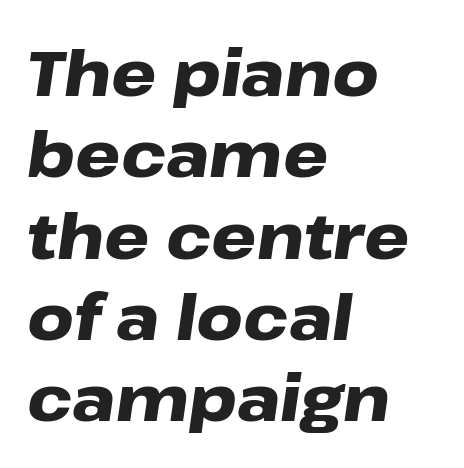
The image shows 64 px heavy, wide type, italic (leaning right); set left-aligned, normal line spacing (1.27x), normal letter spacing, not underlined; low stroke contrast and a medium x-height.
